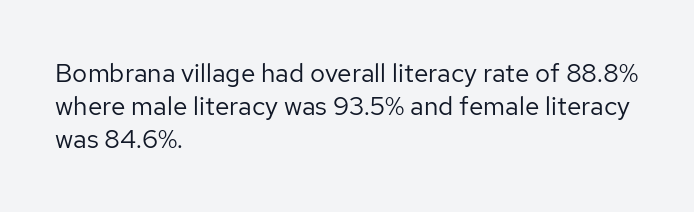
{"italic": "no", "bold": "no", "underline": "no", "align": "left", "line_spacing": "normal", "line_spacing_ratio": 1.27, "letter_spacing": "normal", "letter_spacing_em": 0.0, "glyph_px": 26}
